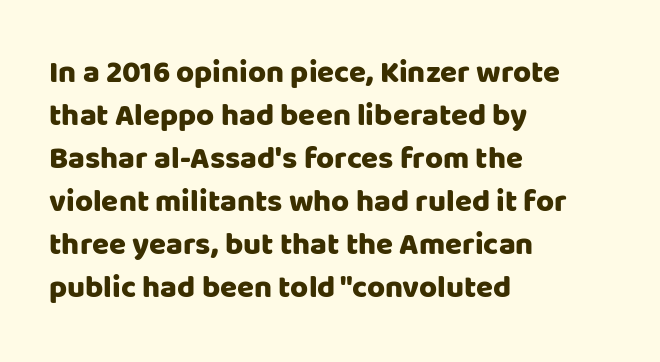
Reading down the block, your eye returns to a fixed left position each line. Normally led — the rows are evenly, conventionally spaced. Proportional: the letters do not fall into vertical columns. Nobody drew a line under any word here.
